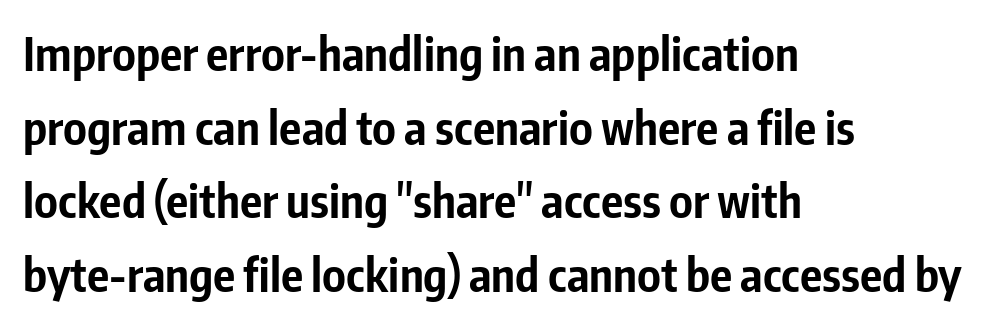
The space beneath each line is pristine and unruled. Teacher's note: observe the even left margin — that is flush-left alignment. Nothing unusual about the tracking: characters are spaced as the font intends. Each glyph is drawn with heavy, bold strokes. This is the regular roman posture of the typeface. Leading matches the norm, producing a regular column.
